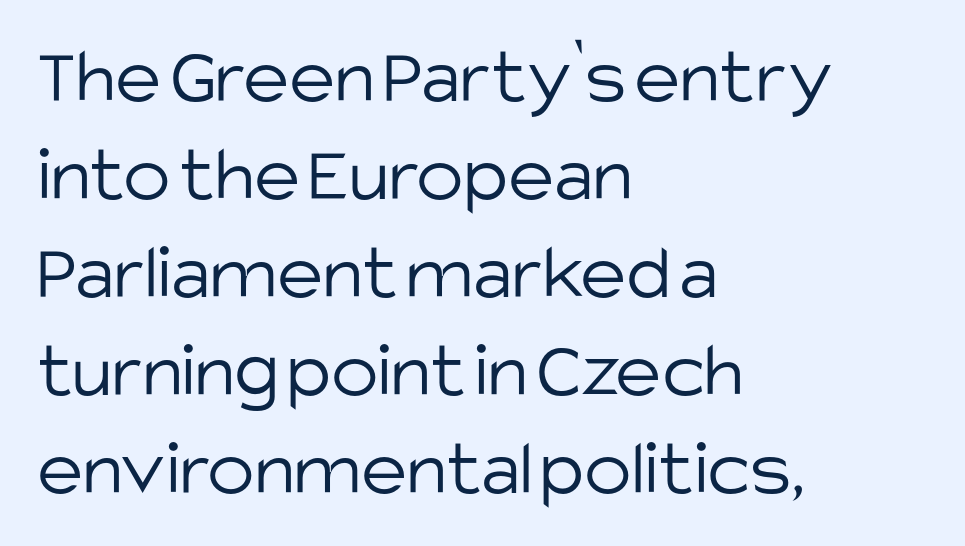
Q: Is the text bold? A: No.
Q: Is the text italic (slanted)? A: No, it is upright.
Q: Is the typeface a serif or a sans-serif typeface? A: Sans-serif.
Q: Is the text underlined? A: No.
Q: How is the paragraph aligned? A: Left-aligned.
Q: Is the spacing between letters normal or unusually wide? A: Normal.
Q: Width (condensed, normal, or wide)? A: Normal.
Q: Stroke contrast? A: Low.
Q: x-height? A: Large.
Q: Monospaced? A: No.
